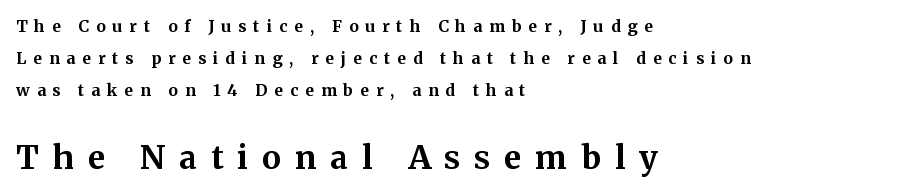
Is this a fixed-width face? No — the glyphs have proportional, varying widths. The letterforms stand isolated, each surrounded by extra space. Beneath every word, the page is bare. Regarding serifs, this sample has them. A dark, heavy texture on the line: the type is bold.
